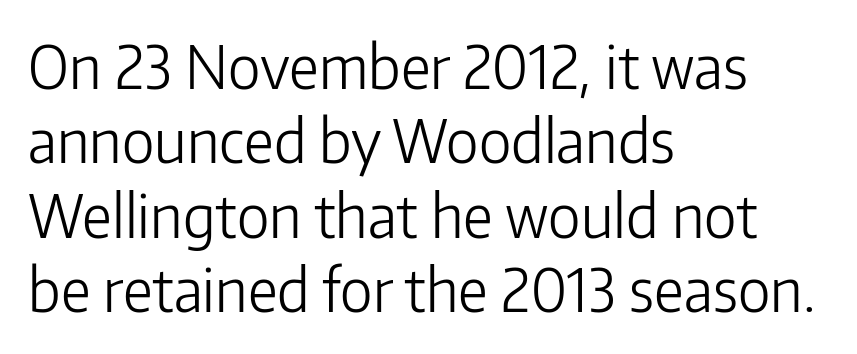
The image shows 59 px light sans-serif type, upright; set left-aligned, normal line spacing (1.26x), normal letter spacing, not underlined; low stroke contrast and a medium x-height.
